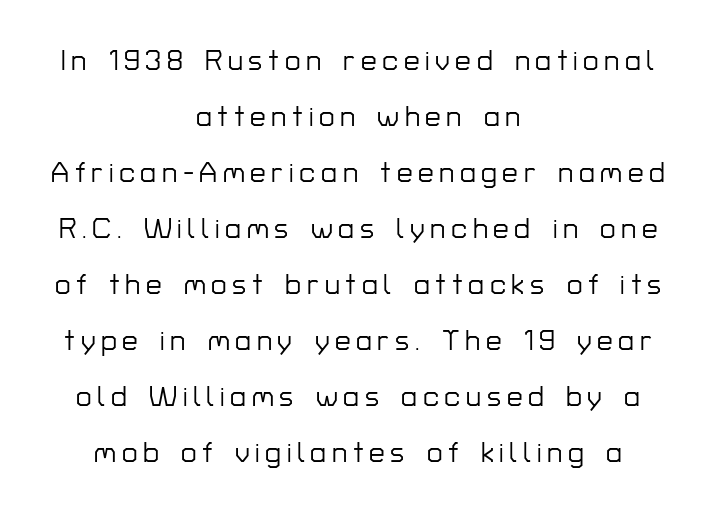
{"serif": "no", "italic": "no", "width": "normal", "stroke_contrast": "low", "x_height": "medium", "monospaced": "no", "underline": "no", "align": "center", "line_spacing": "loose", "line_spacing_ratio": 2.0, "letter_spacing": "wide", "letter_spacing_em": 0.2, "glyph_px": 28}
